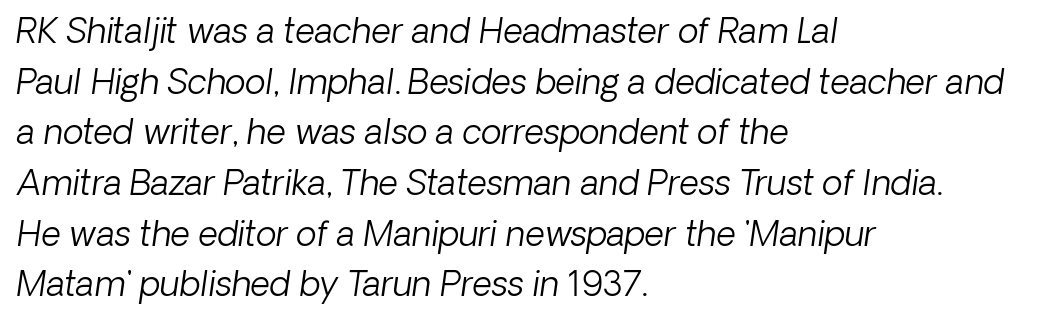
Q: Is the text bold? A: No.
Q: Is the text italic (slanted)? A: Yes, it leans right by about 8 degrees.
Q: Is the text underlined? A: No.
Q: How is the paragraph aligned? A: Left-aligned.
Q: Is the spacing between letters normal or unusually wide? A: Normal.
Q: Is the spacing between lines tight, normal or loose? A: Normal.
Q: Width (condensed, normal, or wide)? A: Normal.
Q: Stroke contrast? A: Low.
Q: x-height? A: Medium.
Q: Monospaced? A: No.
